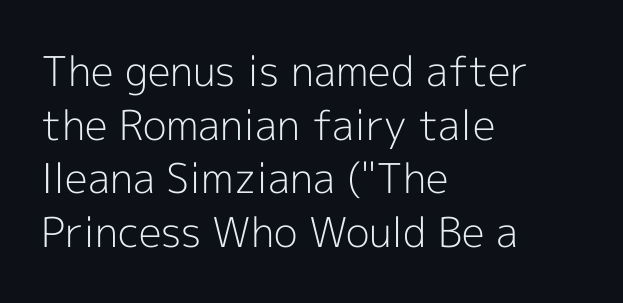
The characters are drawn with everyday or finer stroke widths. Quick note: not italic, upright. The face used here is proportionally spaced, like ordinary book or web type. Every row of glyphs begins at an identical x-position on the left.
